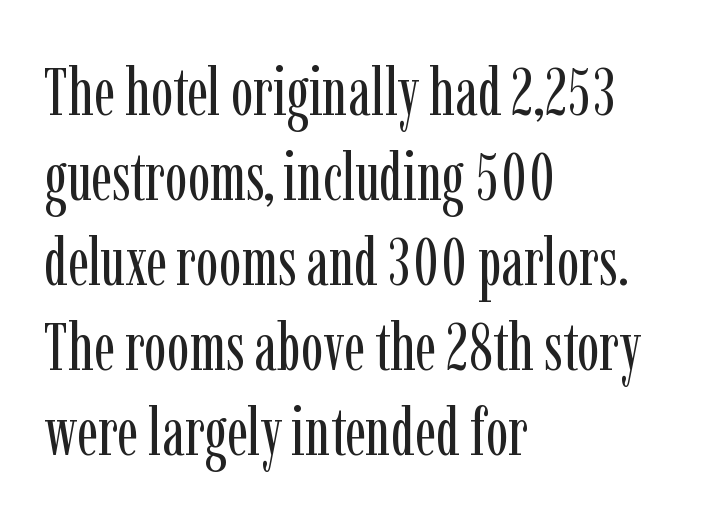
Horizontal bands of white between lines are of average thickness. Typographically, this falls in the serif category. This sample has the flowing, uneven cadence of proportional lettering. Reading down the block, your eye returns to a fixed left position each line. Stroke thickness stays within the range of a standard reading face or lighter.
